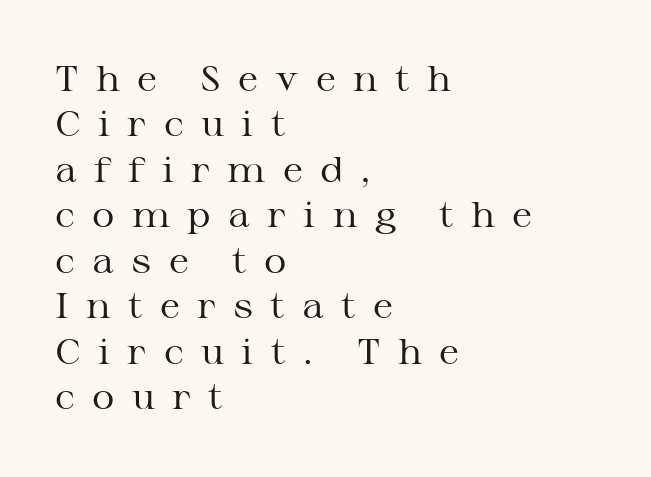
{"serif": "yes", "italic": "no", "bold": "no", "weight": "regular", "width": "wide", "stroke_contrast": "medium", "x_height": "medium", "monospaced": "no", "underline": "no", "align": "left", "line_spacing": "normal", "line_spacing_ratio": 1.3, "letter_spacing": "wide", "letter_spacing_em": 0.49, "glyph_px": 35}
